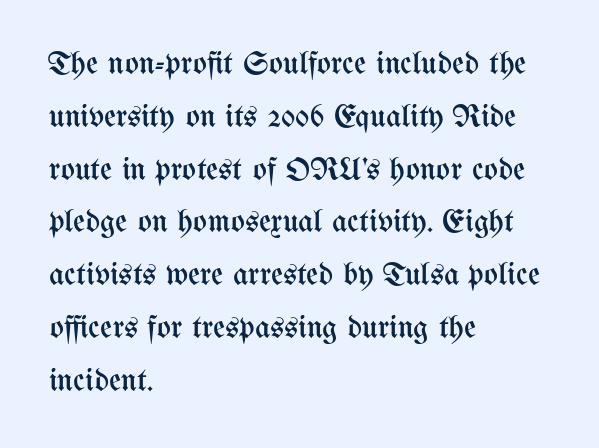
Q: Is the text bold? A: No.
Q: Is the text italic (slanted)? A: No, it is upright.
Q: Is the text underlined? A: No.
Q: How is the paragraph aligned? A: Left-aligned.
Q: Is the spacing between letters normal or unusually wide? A: Normal.
Q: Is the spacing between lines tight, normal or loose? A: Normal.
Q: Width (condensed, normal, or wide)? A: Condensed.
Q: Stroke contrast? A: Medium.
Q: x-height? A: Medium.
Q: Monospaced? A: No.
